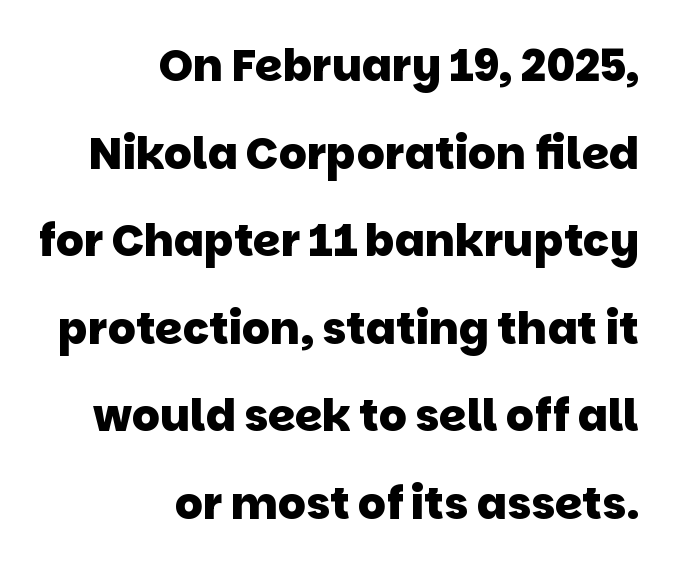
The image shows 44 px heavy sans-serif type; set right-aligned, loose line spacing (1.99x), normal letter spacing, not underlined; low stroke contrast and a large x-height.
